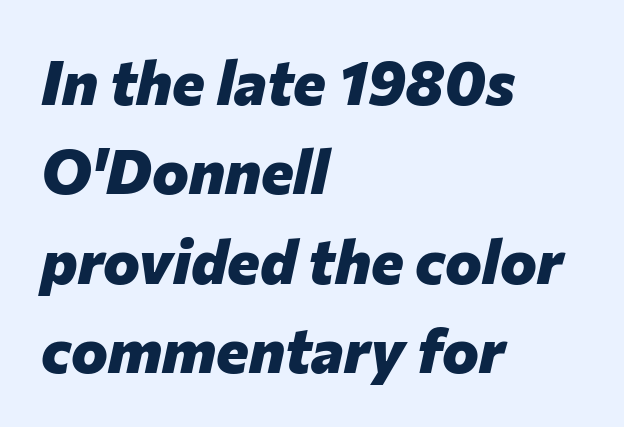
The image shows 62 px heavy type, italic (leaning right); set left-aligned, normal line spacing (1.44x), normal letter spacing, not underlined; low stroke contrast and a medium x-height.
